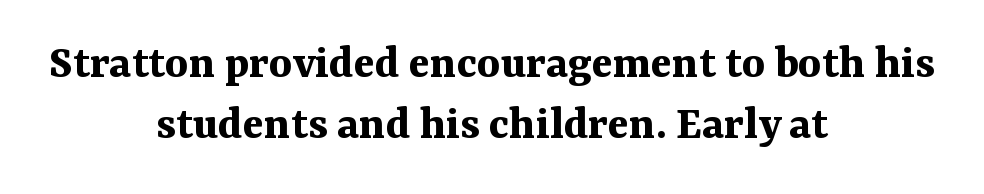
{"serif": "yes", "italic": "no", "bold": "yes", "weight": "bold", "width": "normal", "stroke_contrast": "medium", "x_height": "medium", "monospaced": "no", "underline": "no", "align": "center", "line_spacing": "normal", "line_spacing_ratio": 1.25, "letter_spacing": "normal", "letter_spacing_em": 0.0, "glyph_px": 49}
